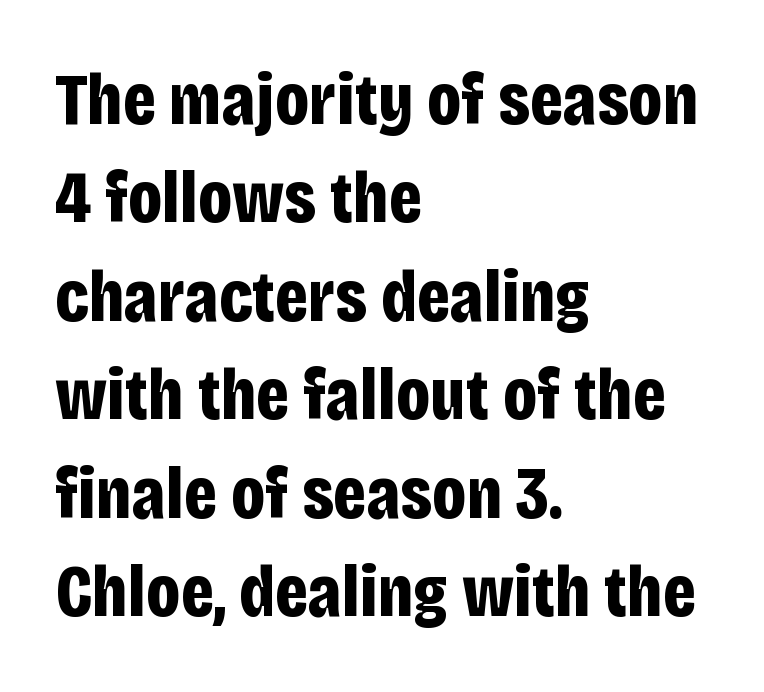
{"serif": "no", "italic": "no", "bold": "yes", "weight": "bold", "width": "condensed", "stroke_contrast": "low", "x_height": "large", "monospaced": "no", "underline": "no", "align": "left", "line_spacing": "normal", "line_spacing_ratio": 1.33, "letter_spacing": "normal", "letter_spacing_em": 0.0, "glyph_px": 74}
